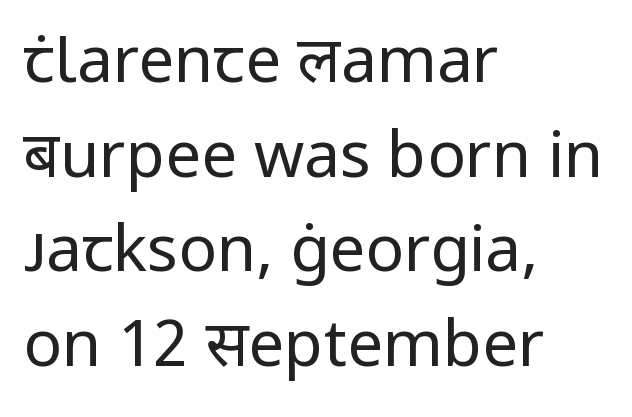
The characters are drawn with everyday or finer stroke widths. The axis of the letterforms is exactly vertical. The zone under the glyphs is completely vacant. A sans-serif font was chosen for this passage.
